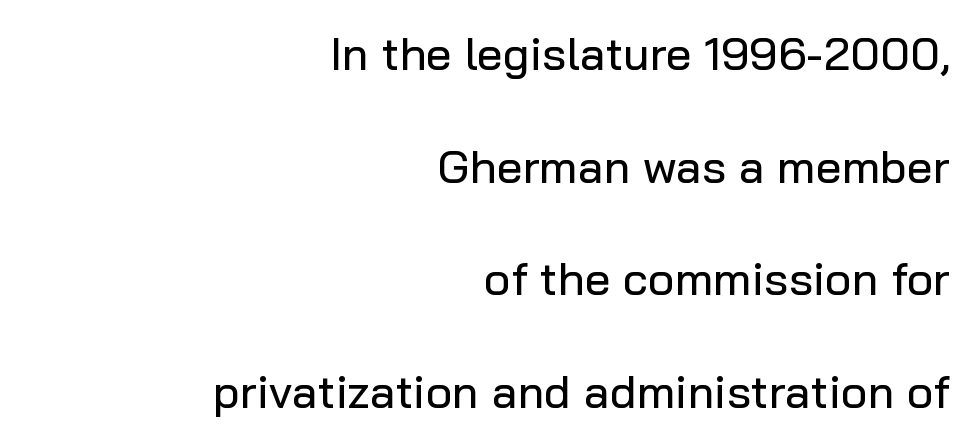
{"serif": "no", "italic": "no", "width": "normal", "stroke_contrast": "low", "x_height": "medium", "monospaced": "no", "underline": "no", "align": "right", "line_spacing": "loose", "line_spacing_ratio": 2.45, "letter_spacing": "normal", "letter_spacing_em": 0.0, "glyph_px": 46}
